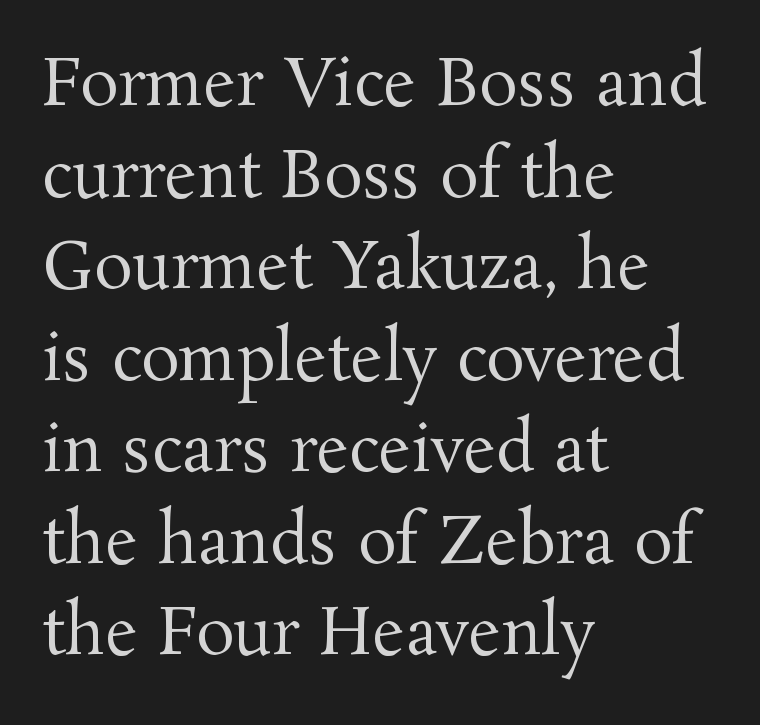
Does the type have serifs? Yes, each stem ends in a small foot. This is the regular roman posture of the typeface. Rows of type keep a routine distance in the vertical direction. No extra ink here — the face is not bold. Descenders are the only things crossing below the line.
